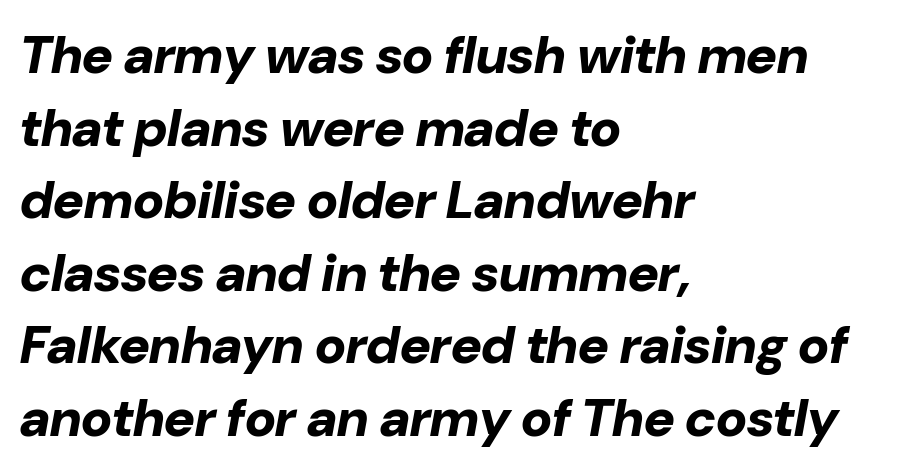
Do the characters align in a grid? No, the font is proportional. One-word summary of the alignment: left. The strokes are fattened all the way to bold. The baseline area is clear.
